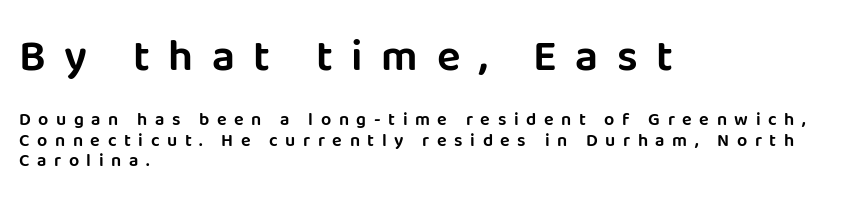
The image shows 44 px sans-serif type, upright; set left-aligned, tight line spacing (1.14x), unusually wide letter spacing (+0.42 em), not underlined; the first (top) block is 2.44x larger; low stroke contrast and a large x-height.
